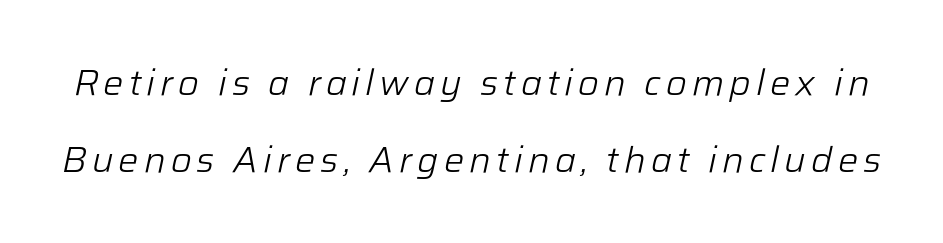
{"italic": "yes", "lean": "right", "slant_degrees": 12, "bold": "no", "weight": "light", "width": "normal", "stroke_contrast": "low", "x_height": "medium", "monospaced": "no", "underline": "no", "line_spacing": "loose", "line_spacing_ratio": 2.14, "glyph_px": 36}
